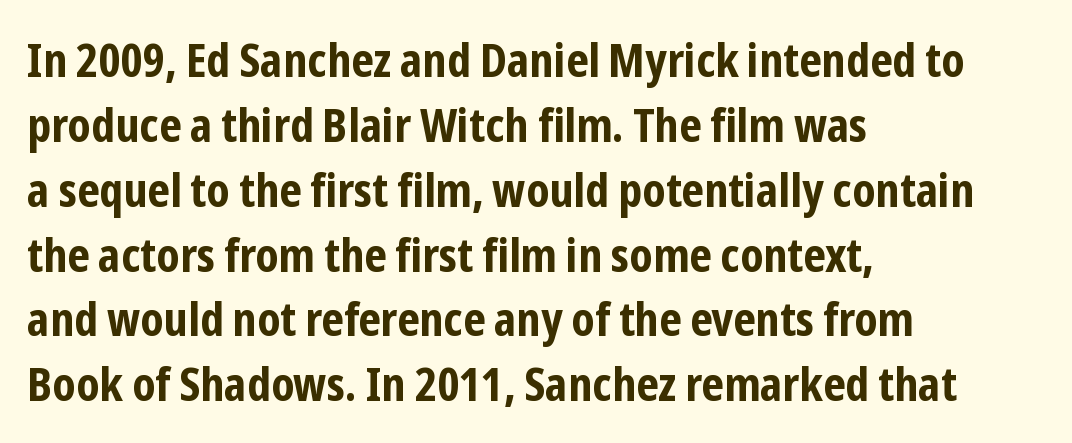
The image shows 46 px bold, condensed sans-serif type, upright; set left-aligned, normal line spacing (1.41x), normal letter spacing, not underlined; low stroke contrast and a medium x-height.
